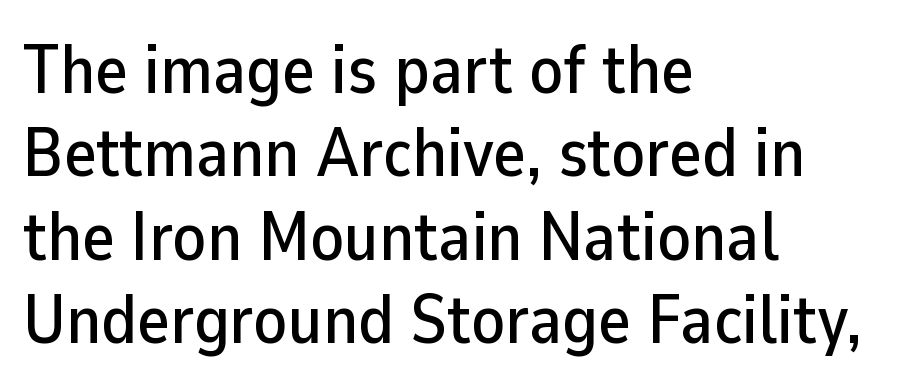
The image shows 69 px sans-serif type, upright; set left-aligned, line spacing 1.21x, normal letter spacing, not underlined; low stroke contrast and a medium x-height.
